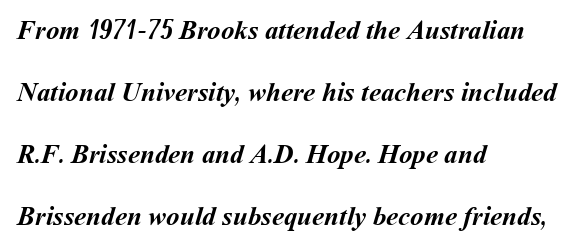
The image shows 27 px bold type; set left-aligned, loose line spacing (2.3x), normal letter spacing, not underlined.
